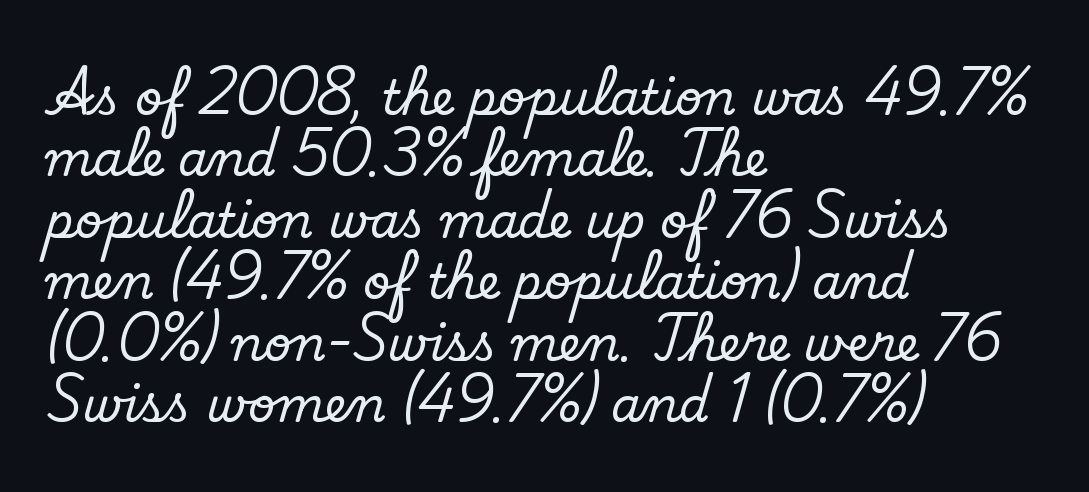
The image shows 48 px serif type; set left-aligned, normal line spacing (1.28x), normal letter spacing, not underlined; low stroke contrast and a small x-height.
